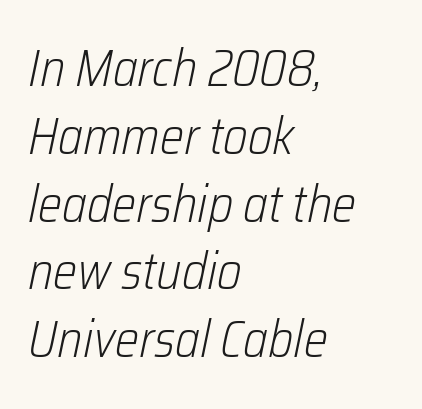
Q: Is the text bold? A: No.
Q: Is the text italic (slanted)? A: Yes, it leans right by about 12 degrees.
Q: Is the text underlined? A: No.
Q: How is the paragraph aligned? A: Left-aligned.
Q: Is the spacing between letters normal or unusually wide? A: Normal.
Q: Is the spacing between lines tight, normal or loose? A: Normal.
Q: Width (condensed, normal, or wide)? A: Condensed.
Q: Stroke contrast? A: Low.
Q: x-height? A: Medium.
Q: Monospaced? A: No.
